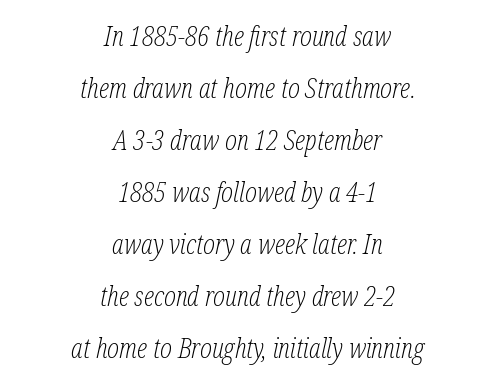
The image shows 28 px light, condensed serif type, italic (leaning right); set centered, line spacing 1.86x, normal letter spacing, not underlined; low stroke contrast and a medium x-height.
